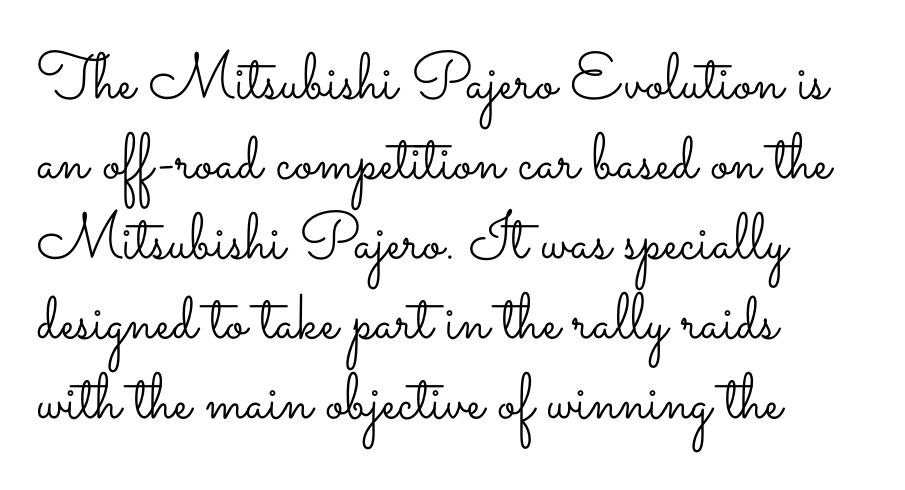
The image shows 65 px light, wide type; set left-aligned, line spacing 1.23x, normal letter spacing, not underlined; low stroke contrast and a small x-height.
